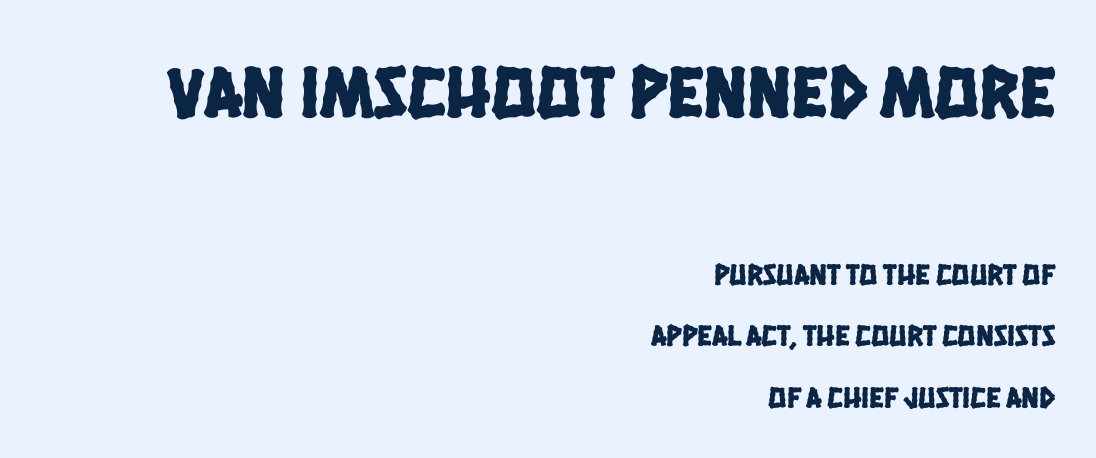
Think of a printed novel: that variable character pitch is what you see here. The compositor pushed each line to the right boundary. Is this a sans? Yes — the strokes have no serifs. The glyphs are unaccompanied by any horizontal stroke below them. Of the two passages, the one on top uses the larger point size. What stands out about the letter spacing? Nothing — it is the standard amount.
